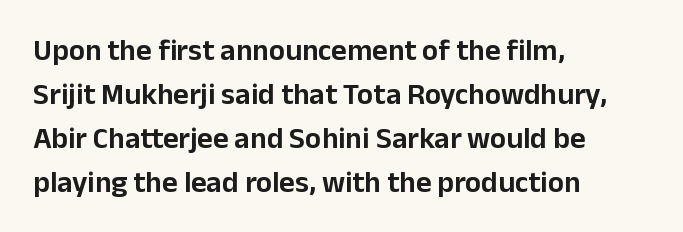
The zone under the glyphs is completely vacant. Nothing unusual about the tracking: characters are spaced as the font intends. Regular leading. Each letter keeps its own natural width here, so spacing adapts to shape.
